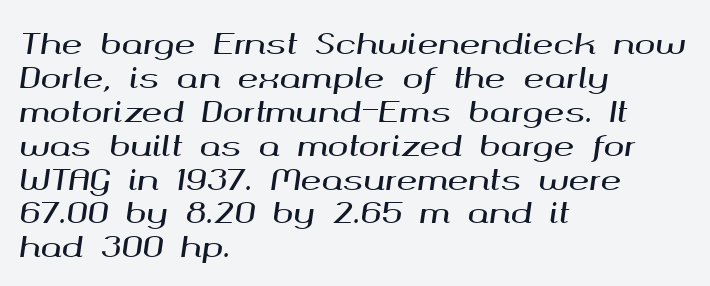
The image shows 28 px wide type, italic (leaning right); set left-aligned, line spacing 1.21x, normal letter spacing, not underlined; medium stroke contrast and a medium x-height.
